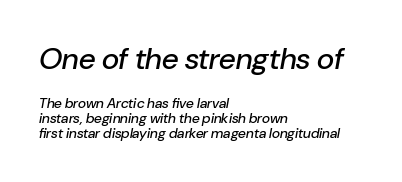
The image shows 30 px text type, italic (leaning right); set left-aligned, tight line spacing (1.05x), normal letter spacing, not underlined; the first (top) block is 2.14x larger; low stroke contrast and a medium x-height.
